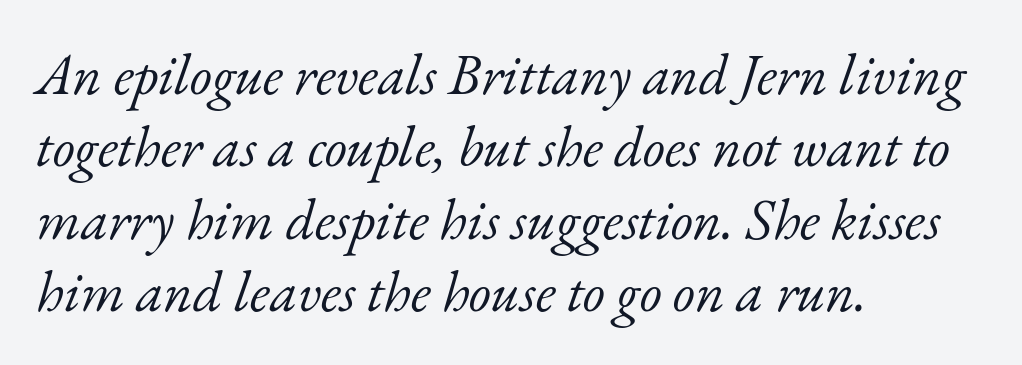
The image shows 57 px light serif type, italic (leaning right); set left-aligned, normal line spacing (1.27x), normal letter spacing, not underlined; low stroke contrast and a small x-height.
